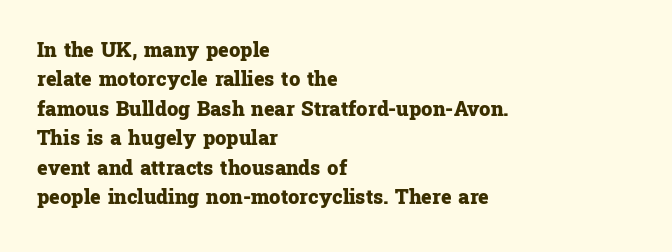
The image shows 20 px bold type, upright; set left-aligned, normal line spacing (1.47x), normal letter spacing, not underlined.
